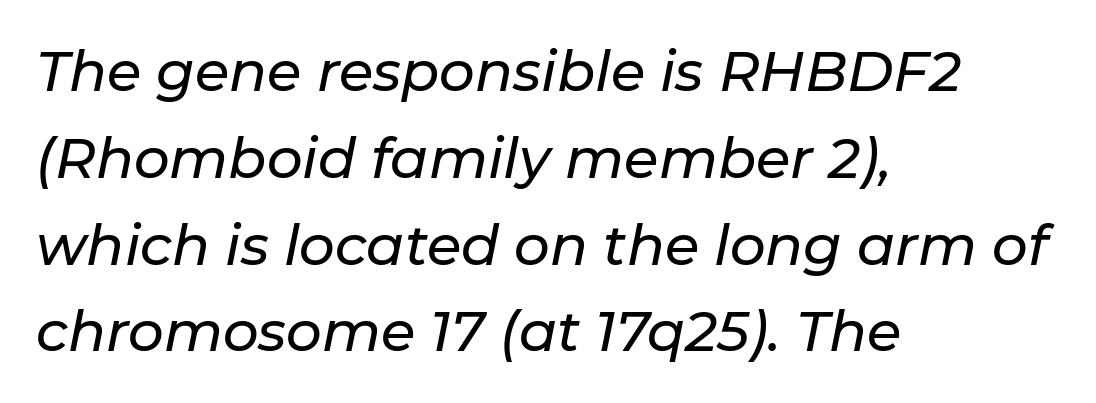
This sample uses an oblique cut, with every glyph tilted off the vertical. Compared with typical body copy, the letter spacing here is the same. Glance below the letters and you will spot only blank space. The block of text has a typical density, with ordinary space between rows. The face used here is proportionally spaced, like ordinary book or web type. This rendering uses left alignment, leaving the right contour irregular.
